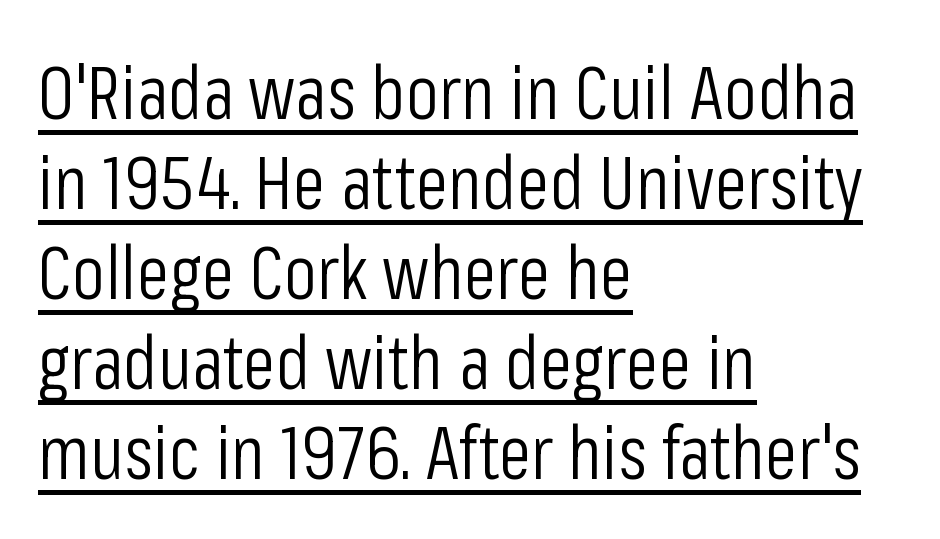
Q: Is the text bold? A: No.
Q: Is the text italic (slanted)? A: No, it is upright.
Q: Is the typeface a serif or a sans-serif typeface? A: Sans-serif.
Q: Is the text underlined? A: Yes.
Q: How is the paragraph aligned? A: Left-aligned.
Q: Is the spacing between letters normal or unusually wide? A: Normal.
Q: Width (condensed, normal, or wide)? A: Condensed.
Q: Stroke contrast? A: Low.
Q: x-height? A: Medium.
Q: Monospaced? A: No.
